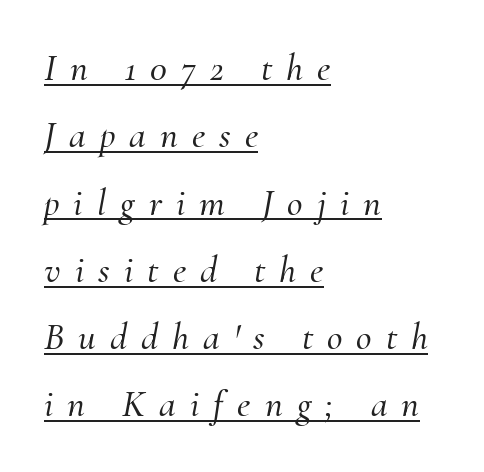
The image shows 38 px serif type, italic (leaning right); set left-aligned, line spacing 1.77x, unusually wide letter spacing (+0.37 em), underlined; medium stroke contrast and a small x-height.
